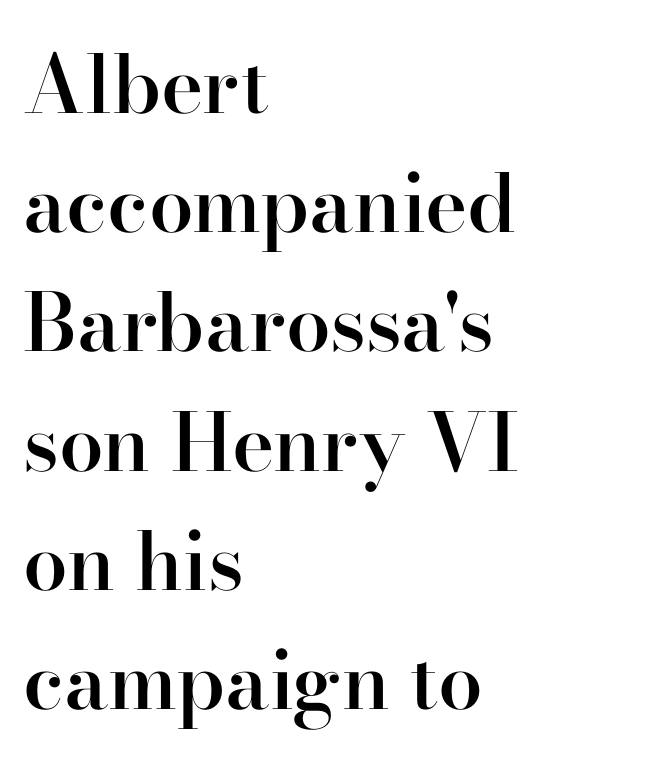
Q: Is the text bold? A: Semi-bold.
Q: Is the text italic (slanted)? A: No, it is upright.
Q: Is the typeface a serif or a sans-serif typeface? A: Serif.
Q: Is the text underlined? A: No.
Q: How is the paragraph aligned? A: Left-aligned.
Q: Is the spacing between letters normal or unusually wide? A: Normal.
Q: Is the spacing between lines tight, normal or loose? A: Normal.
Q: Width (condensed, normal, or wide)? A: Normal.
Q: Stroke contrast? A: High.
Q: x-height? A: Small.
Q: Monospaced? A: No.
